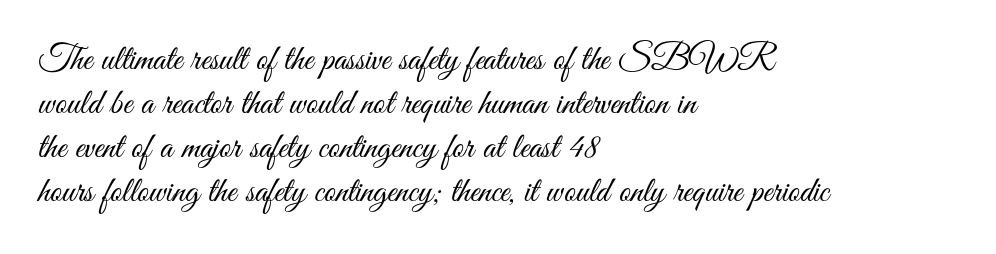
Q: Is the text bold? A: No.
Q: Is the text italic (slanted)? A: Yes.
Q: Is the typeface a serif or a sans-serif typeface? A: Sans-serif.
Q: Is the text underlined? A: No.
Q: How is the paragraph aligned? A: Left-aligned.
Q: Is the spacing between letters normal or unusually wide? A: Normal.
Q: Width (condensed, normal, or wide)? A: Condensed.
Q: Stroke contrast? A: Medium.
Q: x-height? A: Small.
Q: Monospaced? A: No.
